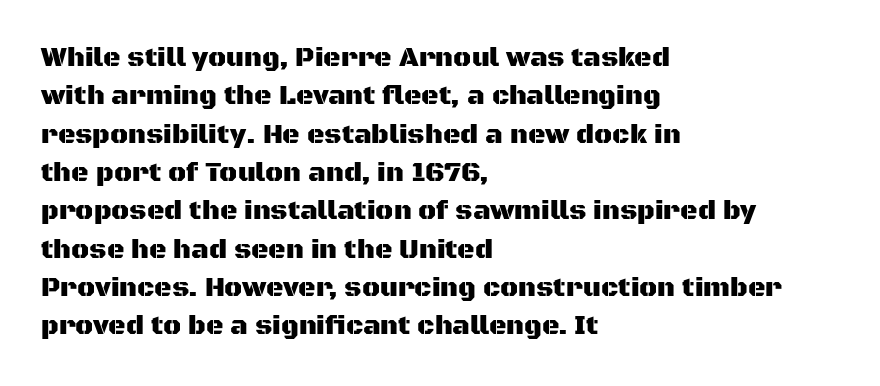
{"italic": "no", "underline": "no", "align": "left", "line_spacing": "normal", "line_spacing_ratio": 1.42, "letter_spacing": "normal", "letter_spacing_em": 0.0, "glyph_px": 27}
